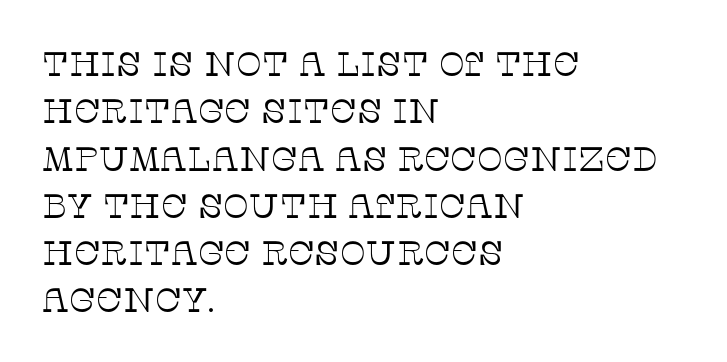
{"serif": "yes", "italic": "no", "bold": "no", "weight": "thin", "width": "normal", "stroke_contrast": "low", "x_height": "large", "monospaced": "no", "underline": "no", "align": "left", "line_spacing": "normal", "line_spacing_ratio": 1.39, "letter_spacing": "normal", "letter_spacing_em": 0.0, "glyph_px": 34}
